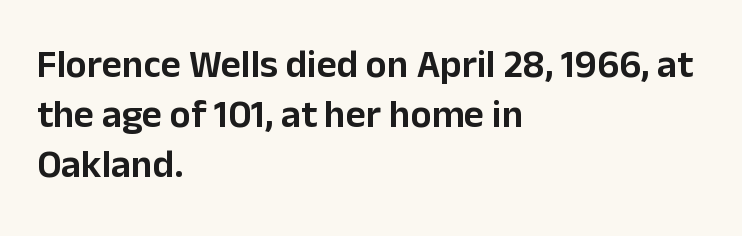
{"serif": "no", "italic": "no", "width": "normal", "stroke_contrast": "low", "x_height": "medium", "monospaced": "no", "underline": "no", "align": "left", "line_spacing": "normal", "line_spacing_ratio": 1.28, "letter_spacing": "normal", "letter_spacing_em": 0.0, "glyph_px": 39}
